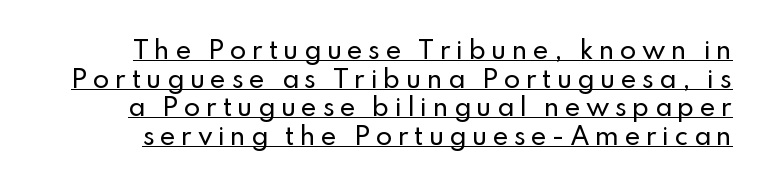
The image shows 24 px text type, upright; set line spacing 1.19x, unusually wide letter spacing (+0.22 em), underlined.
